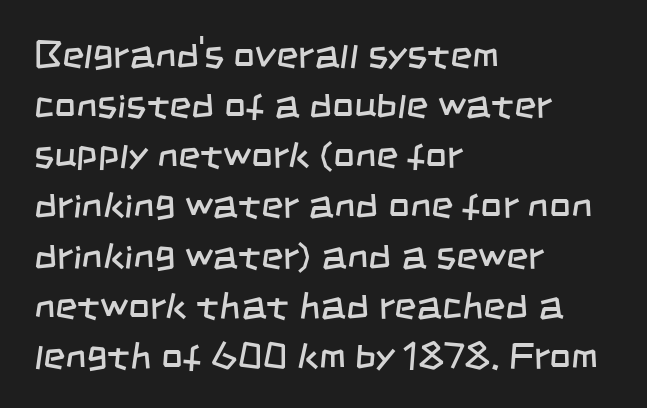
{"serif": "no", "bold": "no", "weight": "regular", "width": "condensed", "stroke_contrast": "low", "x_height": "large", "monospaced": "no", "underline": "no", "align": "left", "line_spacing": "normal", "line_spacing_ratio": 1.32, "letter_spacing": "normal", "letter_spacing_em": 0.0, "glyph_px": 38}
